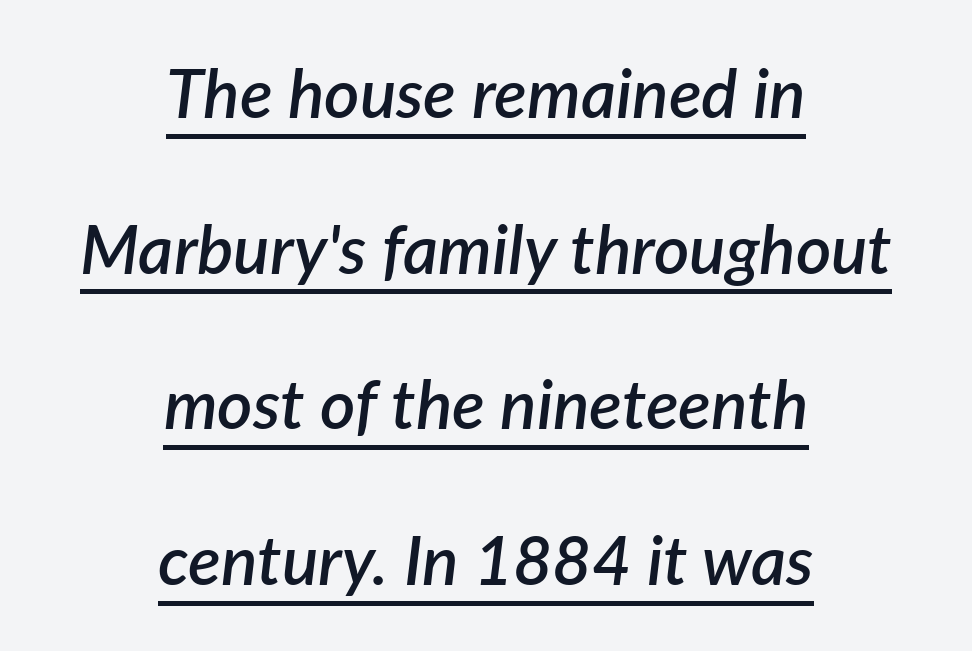
The image shows 68 px semibold type, italic (leaning right); set centered, loose line spacing (2.29x), normal letter spacing, underlined; low stroke contrast and a medium x-height.
